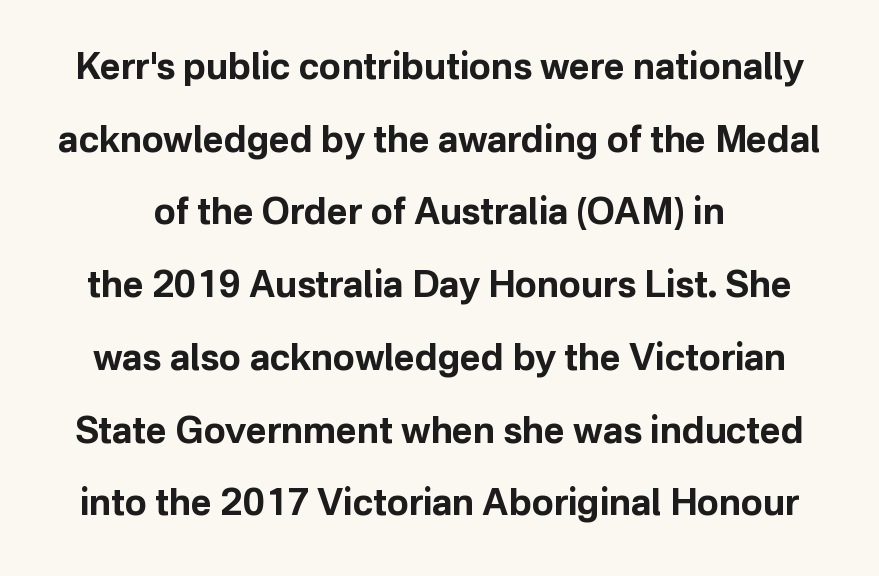
Q: Is the text bold? A: Yes.
Q: Is the text italic (slanted)? A: No, it is upright.
Q: Is the typeface a serif or a sans-serif typeface? A: Sans-serif.
Q: Is the text underlined? A: No.
Q: Is the spacing between letters normal or unusually wide? A: Normal.
Q: Is the spacing between lines tight, normal or loose? A: Loose.
Q: Width (condensed, normal, or wide)? A: Normal.
Q: Stroke contrast? A: Low.
Q: x-height? A: Medium.
Q: Monospaced? A: No.
